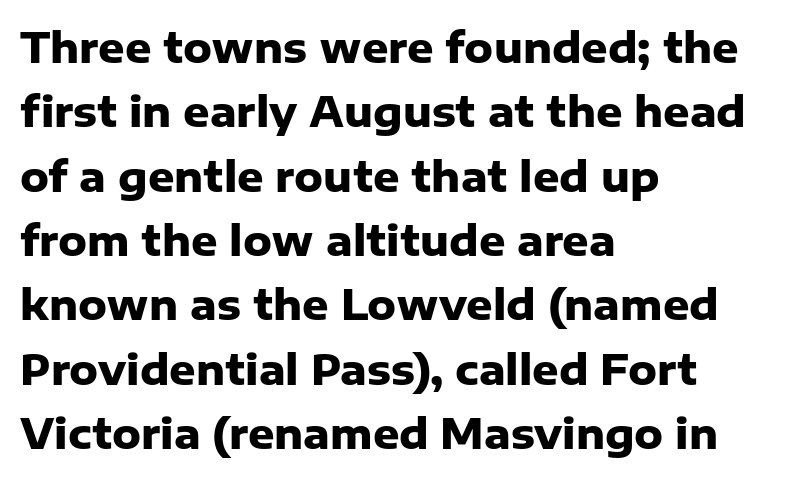
{"serif": "no", "italic": "no", "bold": "yes", "weight": "heavy", "width": "normal", "stroke_contrast": "low", "x_height": "medium", "monospaced": "no", "underline": "no", "align": "left", "line_spacing": "normal", "line_spacing_ratio": 1.57, "letter_spacing": "normal", "letter_spacing_em": 0.0, "glyph_px": 41}
